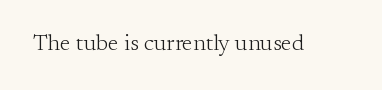
The image shows 23 px text type, upright; set normal letter spacing, not underlined.
